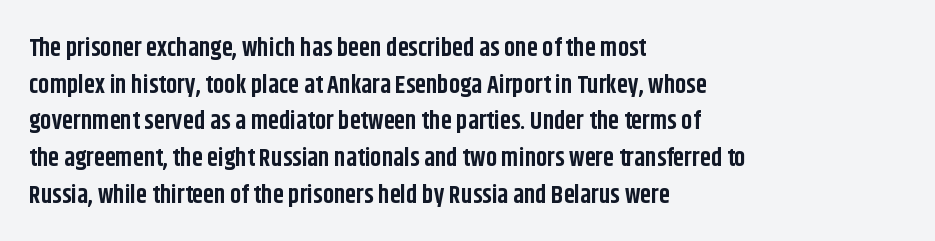
Q: Is the text bold? A: Yes.
Q: Is the text italic (slanted)? A: No, it is upright.
Q: Is the text underlined? A: No.
Q: How is the paragraph aligned? A: Left-aligned.
Q: Is the spacing between letters normal or unusually wide? A: Normal.
Q: Is the spacing between lines tight, normal or loose? A: Normal.
